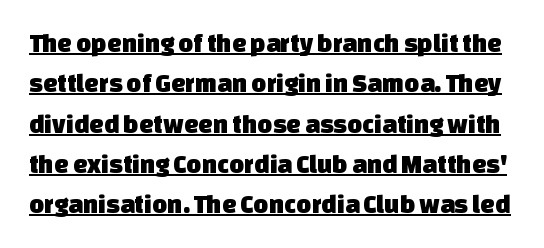
Q: Is the text underlined? A: Yes.
Q: Is the spacing between letters normal or unusually wide? A: Normal.
Q: Is the spacing between lines tight, normal or loose? A: Normal.
